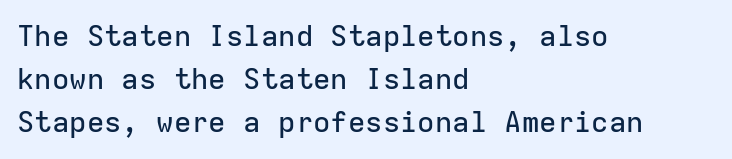
Does the copy run flush right? No — it runs flush left. The typeface chosen for these lines omits serifs. Do the characters align in a grid? Yes, the font is monospaced. Unlike italic type, these characters show no tilt at all. The passage shown is not underscored anywhere. The space between consecutive lines is moderate.
